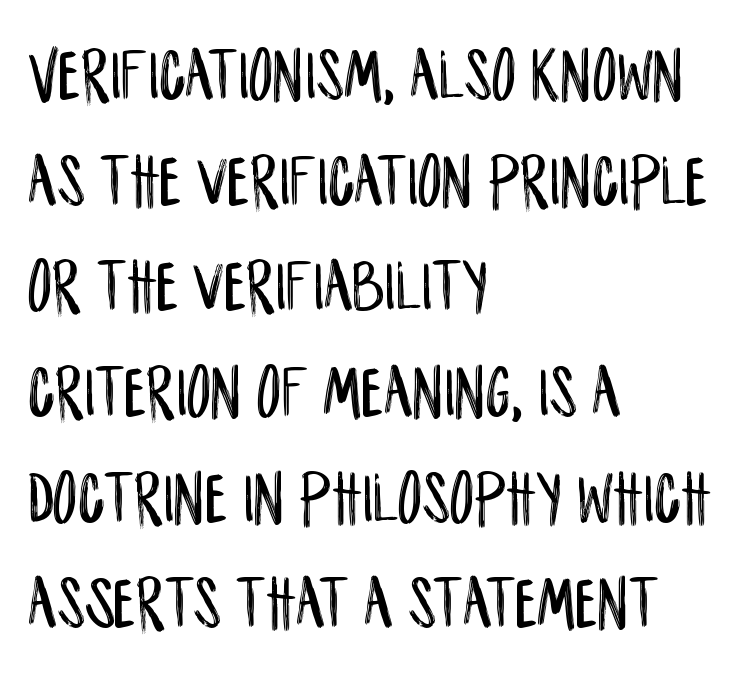
The image shows 76 px condensed sans-serif type, upright; set left-aligned, normal line spacing (1.39x), normal letter spacing, not underlined; low stroke contrast and a large x-height.
